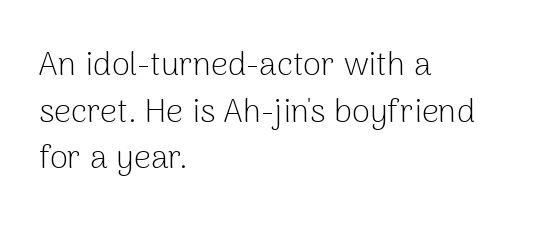
The passage shown is typed in a proportional face where columns would drift. The letters carry no serifs — their stems end cleanly without finishing strokes. Compared with typical paragraphs, the rows here are spaced about the same. The face used here is rendered with its standard letterfit. Bare-footed words on every line. The lettering stays uniformly vertical, giving the passage a roman look.
